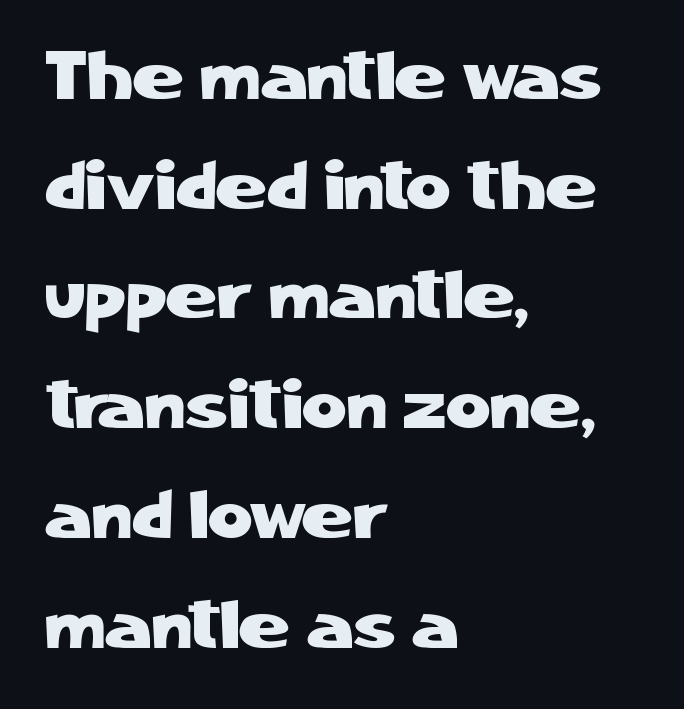
Q: Is the text italic (slanted)? A: No, it is upright.
Q: Is the typeface a serif or a sans-serif typeface? A: Sans-serif.
Q: Is the text underlined? A: No.
Q: How is the paragraph aligned? A: Left-aligned.
Q: Is the spacing between letters normal or unusually wide? A: Normal.
Q: Is the spacing between lines tight, normal or loose? A: Normal.
Q: Width (condensed, normal, or wide)? A: Normal.
Q: Stroke contrast? A: Low.
Q: x-height? A: Medium.
Q: Monospaced? A: No.
